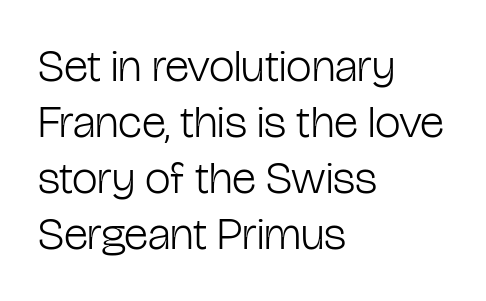
The image shows 46 px light, condensed sans-serif type, upright; set left-aligned, line spacing 1.22x, normal letter spacing, not underlined; low stroke contrast and a medium x-height.
